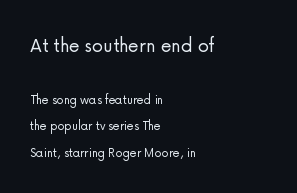
The image shows 22 px text type, upright; set left-aligned, loose line spacing (1.91x), normal letter spacing, not underlined; the first (top) block is 1.57x larger.
